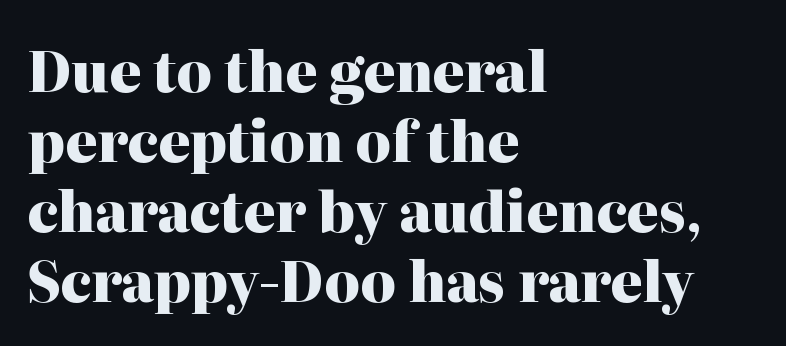
A full-strength bold gives these letters their thick strokes. Descenders hang freely into open space. Do the characters align in a grid? No, the font is proportional. Observe the ordinary spacing: letters are neighbours, not strangers. No italicization has been applied; the sample stays upright.
